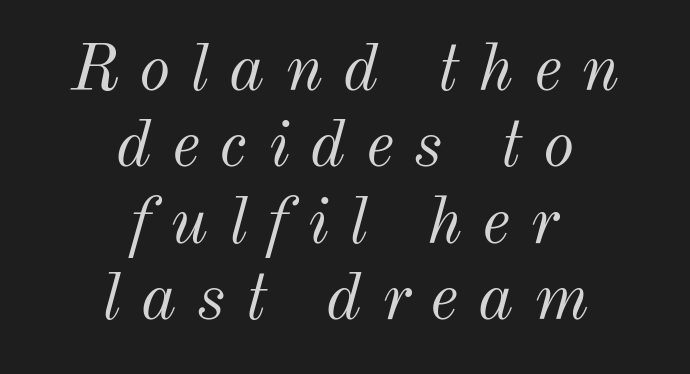
{"italic": "yes", "lean": "right", "slant_degrees": 12, "bold": "no", "weight": "light", "width": "normal", "stroke_contrast": "medium", "x_height": "small", "monospaced": "no", "underline": "no", "align": "center", "line_spacing": "tight", "line_spacing_ratio": 1.14, "letter_spacing": "wide", "letter_spacing_em": 0.3, "glyph_px": 67}
